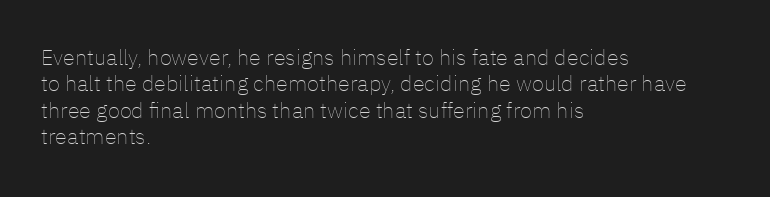
This sample uses an upright cut, with every glyph sitting square on the baseline. Underlining? Definitely not there. Heaviness? Minimal to ordinary, like unemphasized prose. Short note: letters normally spaced. Where is the straight margin? On the left.
